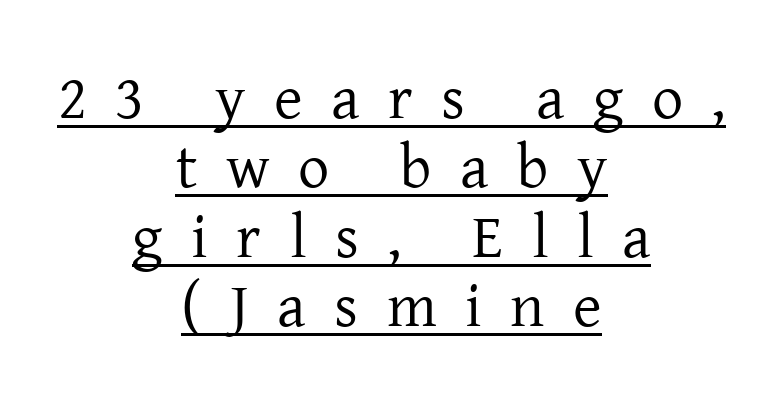
{"serif": "yes", "italic": "no", "bold": "no", "weight": "regular", "width": "normal", "stroke_contrast": "low", "x_height": "medium", "monospaced": "no", "underline": "yes", "align": "center", "line_spacing": "tight", "line_spacing_ratio": 1.12, "letter_spacing": "wide", "letter_spacing_em": 0.46, "glyph_px": 62}
